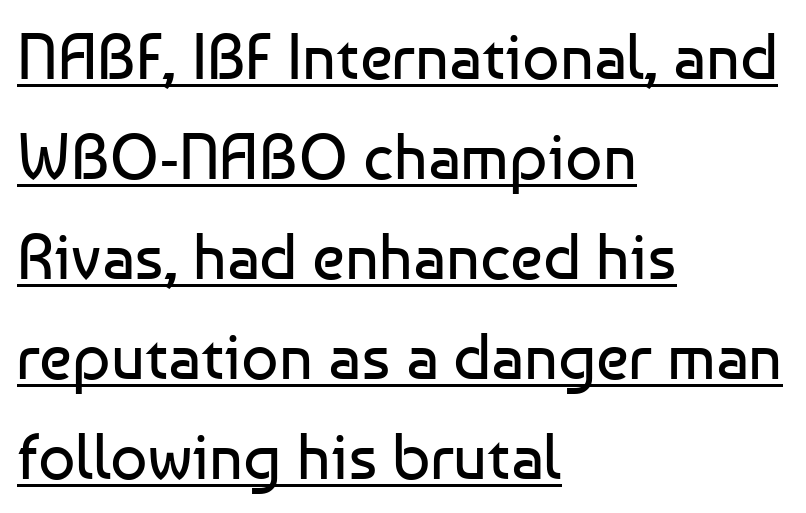
The image shows 65 px regular-weight sans-serif type, upright; set left-aligned, normal line spacing (1.54x), normal letter spacing, underlined; low stroke contrast and a medium x-height.
